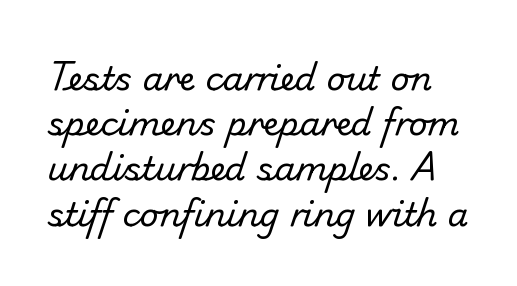
{"serif": "no", "bold": "no", "weight": "regular", "width": "normal", "stroke_contrast": "low", "x_height": "small", "monospaced": "no", "underline": "no", "line_spacing": "normal", "line_spacing_ratio": 1.37, "letter_spacing": "normal", "letter_spacing_em": 0.0, "glyph_px": 33}
